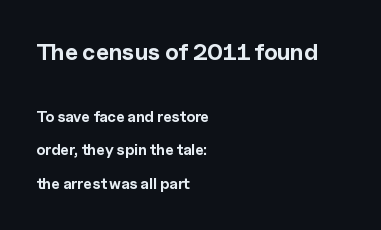
Q: Is the text bold? A: Yes.
Q: Is the text italic (slanted)? A: No, it is upright.
Q: Is the text underlined? A: No.
Q: How is the paragraph aligned? A: Left-aligned.
Q: Is the spacing between letters normal or unusually wide? A: Normal.
Q: Is the spacing between lines tight, normal or loose? A: Loose.
Q: Which block of text is set in a larger size, the first (top) or the second (bottom)? A: The first (top) one.
